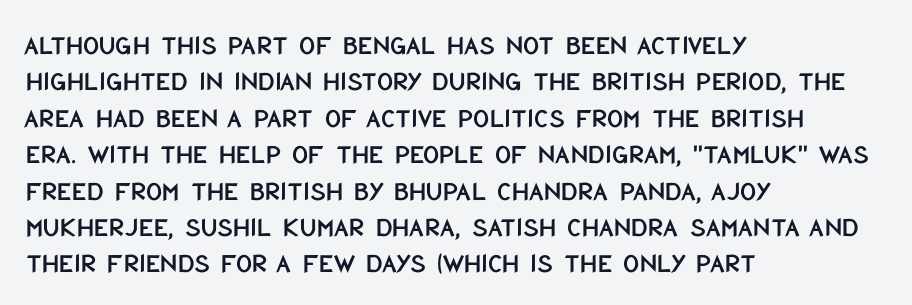
Type style note: lacks serifs. Ascenders rise straight up at ninety degrees. Bare-footed words on every line. If you measured baseline to baseline, you'd find a middling distance.
